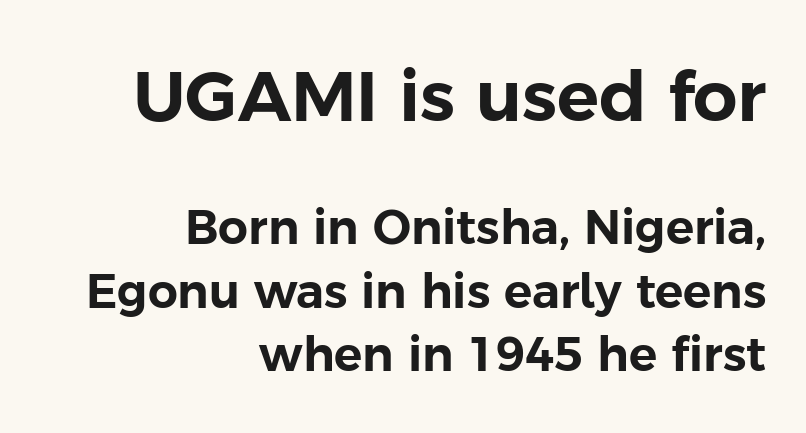
Is this a fixed-width face? No — the glyphs have proportional, varying widths. Notice how the passage keeps a crisp vertical edge on the right only. Typesetter's note — upper block bumped up in size, lower block left smaller. Designer's note — italics off, roman on. Descenders are the only things crossing below the line.
